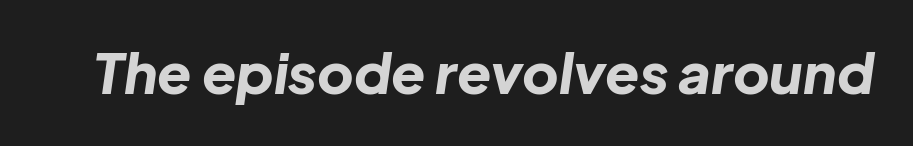
The image shows 56 px bold type, italic (leaning right); set normal letter spacing, not underlined; low stroke contrast and a medium x-height.
